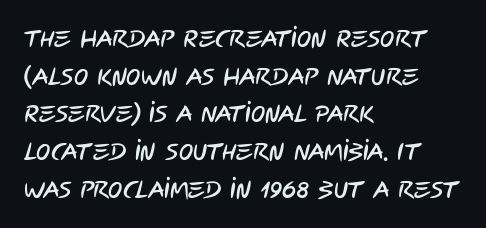
Each new line begins a customary step beneath the previous one. The tracking reads as untouched default to a designer's eye. The passage is arranged the way most books set body copy — flush left. This rendering features lettering with no underline.
